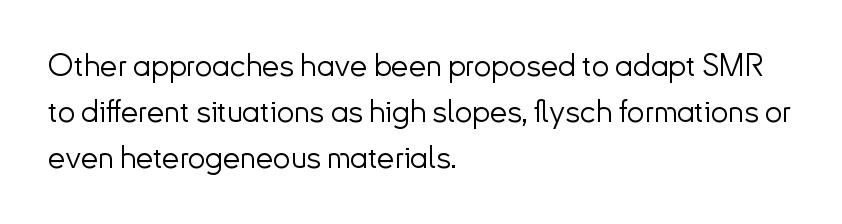
These lines stack with their left ends in a neat column. Notice how the stems are strictly vertical — no italics here. Think standard paragraph weight, or any step lighter than that. The leading is moderate, giving the passage an even texture. In terms of letterform style, serifs are entirely absent.
